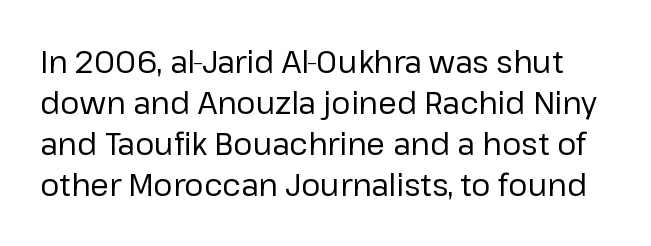
{"serif": "no", "italic": "no", "bold": "no", "weight": "regular", "width": "normal", "stroke_contrast": "low", "x_height": "medium", "monospaced": "no", "underline": "no", "line_spacing": "normal", "line_spacing_ratio": 1.37, "letter_spacing": "normal", "letter_spacing_em": 0.0, "glyph_px": 30}
